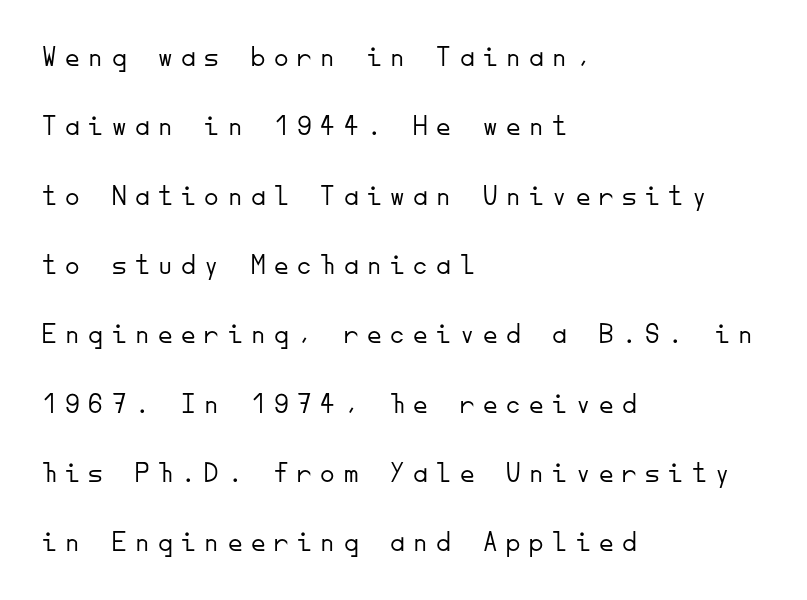
Monospaced: the letters line up in strict vertical columns. Words appear elongated and porous because spacing is wide. Honestly, the rows look like they've been pulled way apart. Weight: regular or lighter. The lines in this sample share a left origin and differ only in where they stop.
